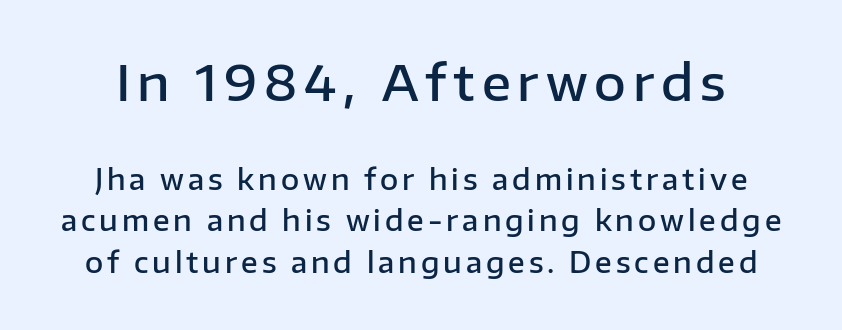
Q: Is the text bold? A: Semi-bold.
Q: Is the text italic (slanted)? A: No, it is upright.
Q: Is the typeface a serif or a sans-serif typeface? A: Sans-serif.
Q: Is the text underlined? A: No.
Q: Is the spacing between lines tight, normal or loose? A: Normal.
Q: Which block of text is set in a larger size, the first (top) or the second (bottom)? A: The first (top) one.
Q: Width (condensed, normal, or wide)? A: Normal.
Q: Stroke contrast? A: Low.
Q: x-height? A: Medium.
Q: Monospaced? A: No.
